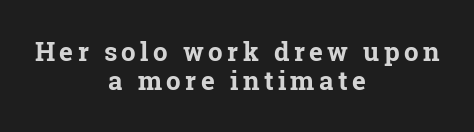
{"italic": "no", "bold": "yes", "underline": "no", "align": "center", "line_spacing": "tight", "line_spacing_ratio": 1.12, "glyph_px": 26}
